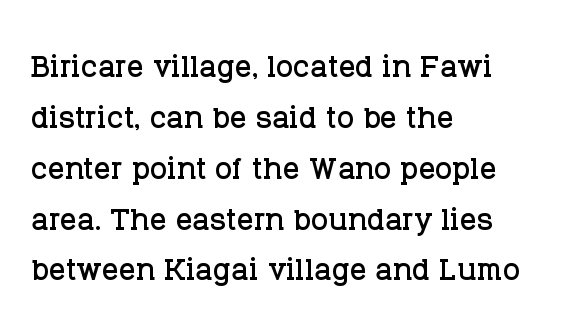
Observe the serifs anchoring each vertical stroke in this sample. You could call the tracking neutral — neither tight nor loose. Think of a printed novel: that variable character pitch is what you see here. The area under the type is left untouched.
